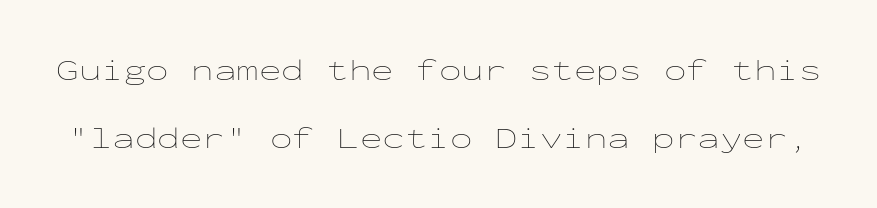
The image shows 30 px thin, wide type, upright, monospaced; set loose line spacing (2.26x), normal letter spacing, not underlined; low stroke contrast and a medium x-height.
